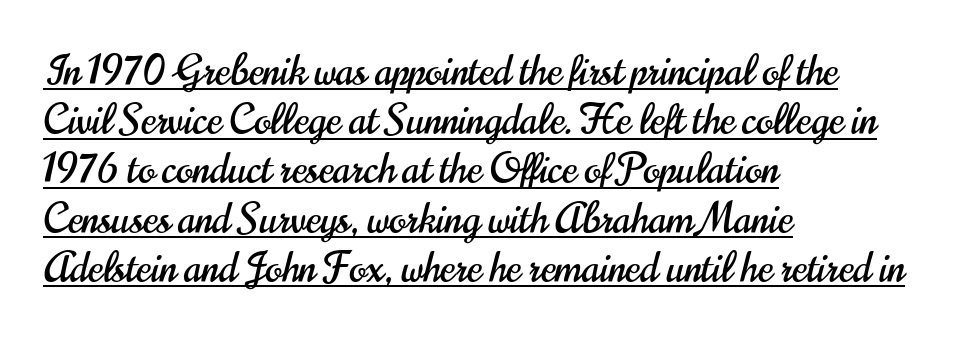
The image shows 40 px condensed sans-serif type; set left-aligned, line spacing 1.23x, normal letter spacing, underlined; high stroke contrast and a small x-height.
